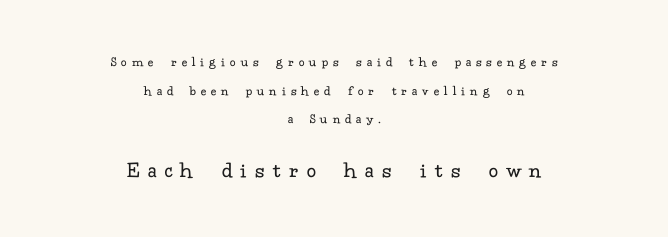
The image shows 23 px text type, upright; set centered, loose line spacing (2.05x), unusually wide letter spacing (+0.38 em), not underlined; the second (bottom) block is 1.64x larger.
